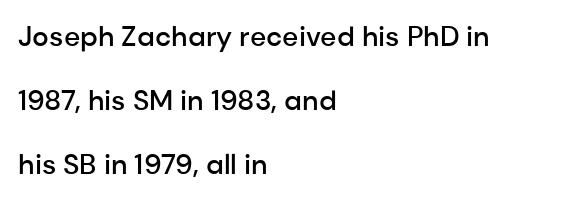
Q: Is the text bold? A: Semi-bold.
Q: Is the text italic (slanted)? A: No, it is upright.
Q: Is the typeface a serif or a sans-serif typeface? A: Sans-serif.
Q: Is the text underlined? A: No.
Q: How is the paragraph aligned? A: Left-aligned.
Q: Is the spacing between letters normal or unusually wide? A: Normal.
Q: Is the spacing between lines tight, normal or loose? A: Loose.
Q: Width (condensed, normal, or wide)? A: Normal.
Q: Stroke contrast? A: Low.
Q: x-height? A: Medium.
Q: Monospaced? A: No.
